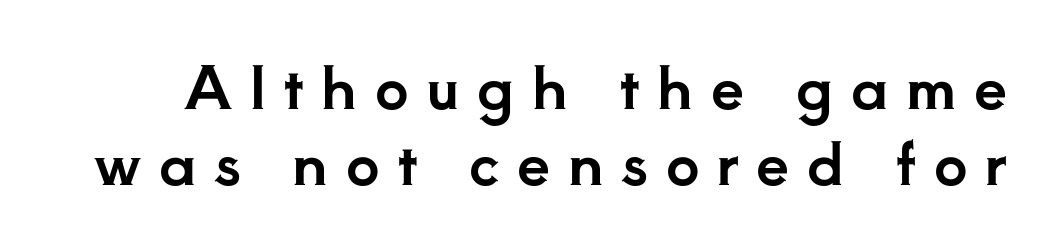
Q: Is the text italic (slanted)? A: No, it is upright.
Q: Is the typeface a serif or a sans-serif typeface? A: Serif.
Q: Is the text underlined? A: No.
Q: Is the spacing between letters normal or unusually wide? A: Unusually wide.
Q: Is the spacing between lines tight, normal or loose? A: Normal.
Q: Width (condensed, normal, or wide)? A: Normal.
Q: Stroke contrast? A: Low.
Q: x-height? A: Small.
Q: Monospaced? A: No.
